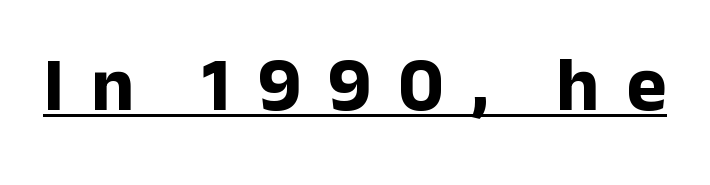
{"serif": "no", "italic": "no", "bold": "yes", "weight": "bold", "width": "normal", "stroke_contrast": "low", "x_height": "medium", "monospaced": "no", "underline": "yes", "letter_spacing": "wide", "letter_spacing_em": 0.35, "glyph_px": 76}
